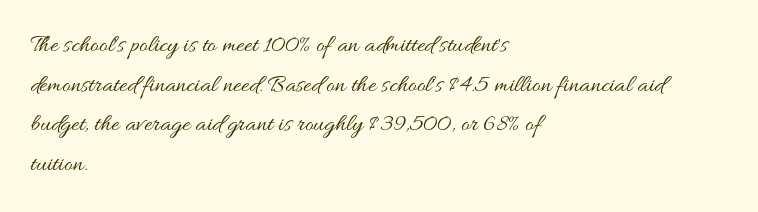
The image shows 25 px text type; set left-aligned, normal line spacing (1.59x), normal letter spacing, not underlined.
